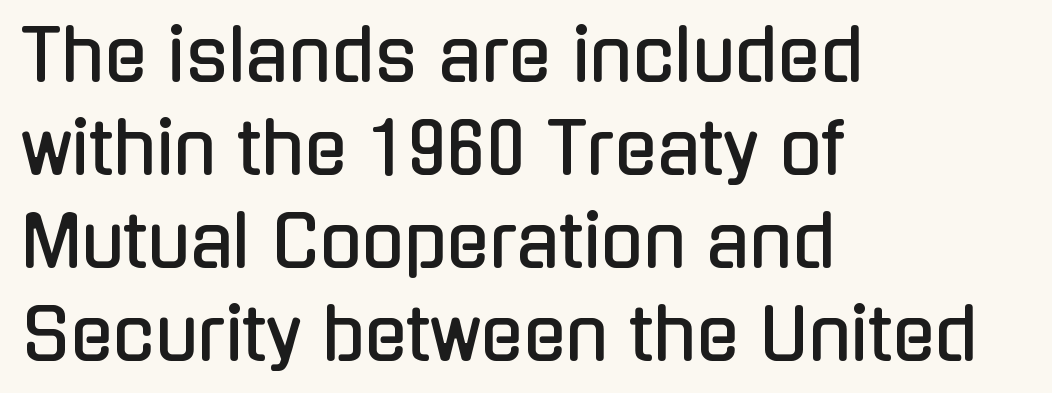
{"serif": "no", "italic": "no", "width": "condensed", "stroke_contrast": "low", "x_height": "medium", "monospaced": "no", "underline": "no", "align": "left", "line_spacing": "normal", "line_spacing_ratio": 1.33, "letter_spacing": "normal", "letter_spacing_em": 0.0, "glyph_px": 70}
